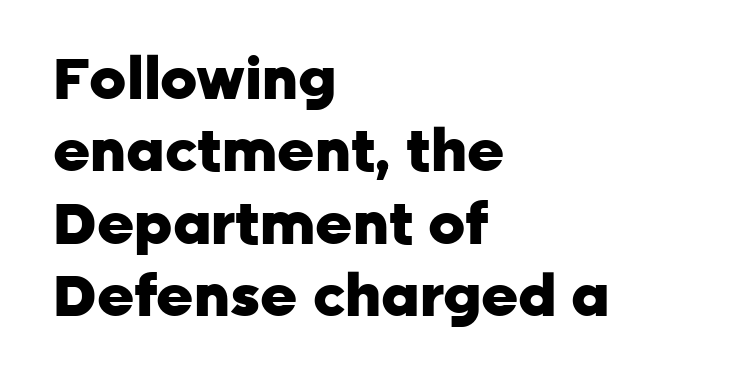
Q: Is the text bold? A: Yes.
Q: Is the text italic (slanted)? A: No, it is upright.
Q: Is the typeface a serif or a sans-serif typeface? A: Sans-serif.
Q: Is the text underlined? A: No.
Q: How is the paragraph aligned? A: Left-aligned.
Q: Is the spacing between letters normal or unusually wide? A: Normal.
Q: Is the spacing between lines tight, normal or loose? A: Normal.
Q: Width (condensed, normal, or wide)? A: Normal.
Q: Stroke contrast? A: Low.
Q: x-height? A: Medium.
Q: Monospaced? A: No.
